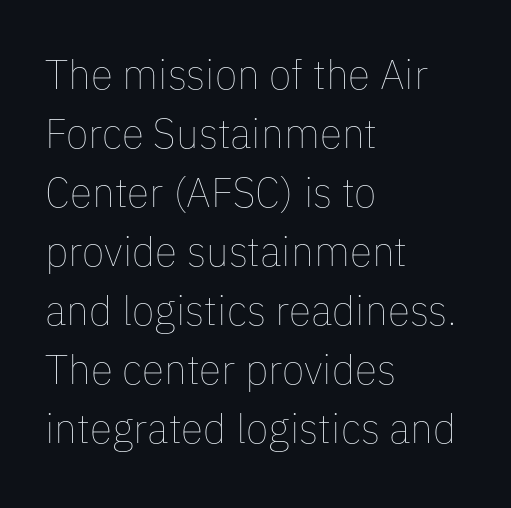
The image shows 41 px thin type, upright; set left-aligned, normal line spacing (1.44x), normal letter spacing, not underlined; low stroke contrast and a medium x-height.
